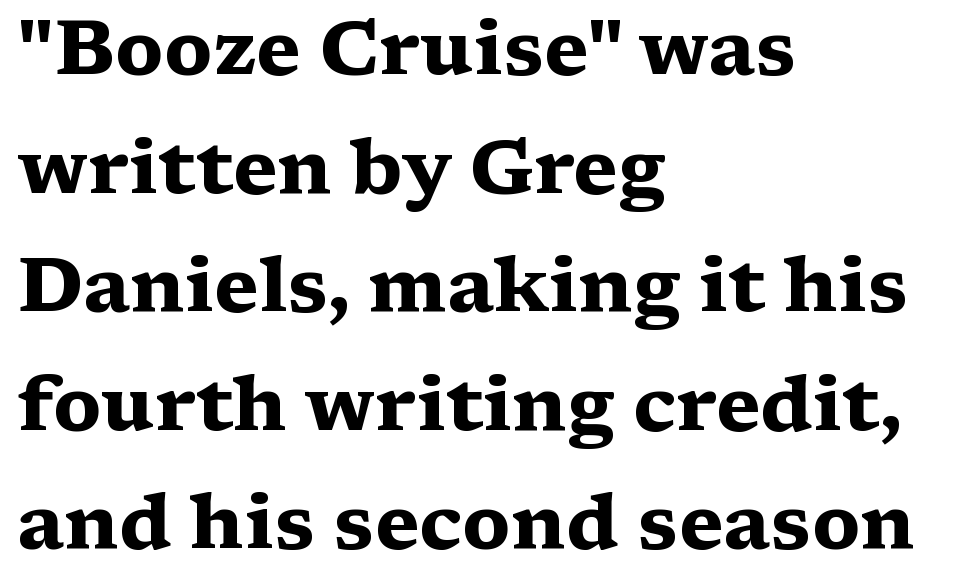
The passage shown is typeset with a serif family. The rendering uses natural spacing where letterforms have individual widths. The glyphs have the mass of a bold cut. Letters rest on an invisible, unmarked baseline.
